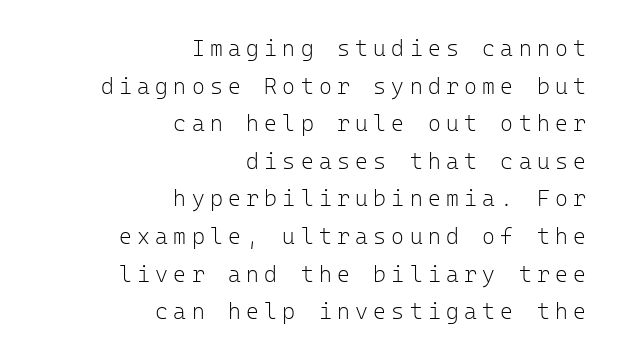
This rendering features lettering with no underline. A roman cut, with each character standing at attention. No extra ink here — the face is not bold. In terms of letterspacing, this is a distinctly airy, spread setting. The paragraph has a hard right edge and a soft left edge.
